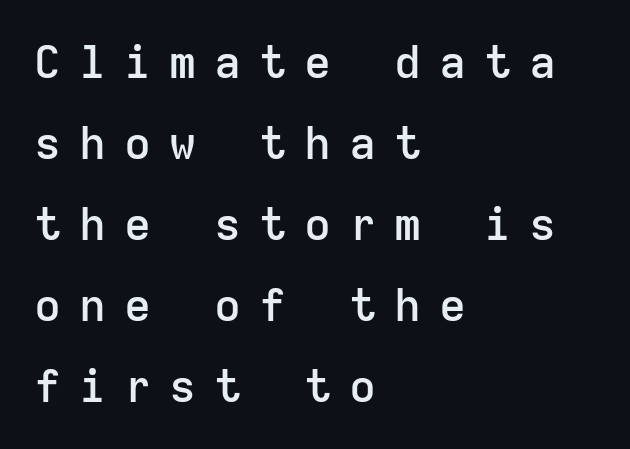
The image shows 45 px semibold sans-serif type, upright, monospaced; set left-aligned, line spacing 1.8x, unusually wide letter spacing (+0.4 em), not underlined; low stroke contrast and a medium x-height.
